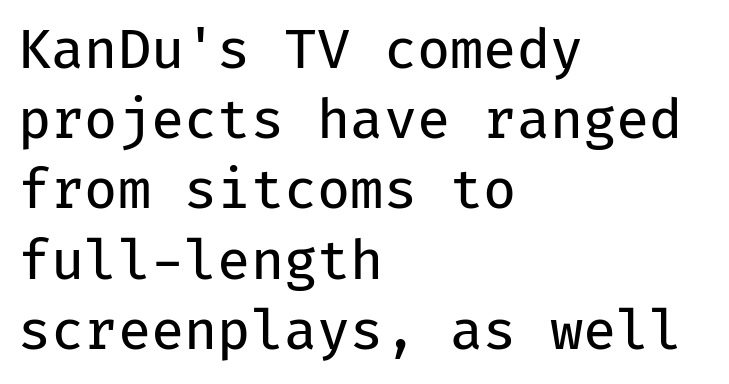
The image shows 54 px regular-weight sans-serif type, upright, monospaced; set left-aligned, normal line spacing (1.3x), normal letter spacing, not underlined; low stroke contrast and a medium x-height.
